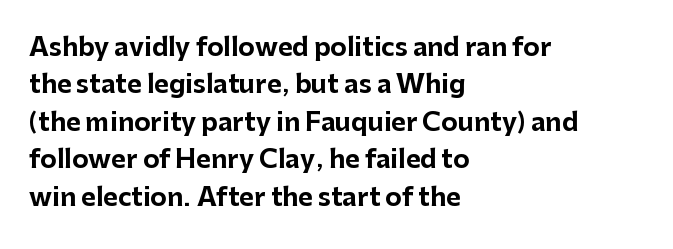
Q: Is the text bold? A: Yes.
Q: Is the text italic (slanted)? A: No, it is upright.
Q: Is the text underlined? A: No.
Q: How is the paragraph aligned? A: Left-aligned.
Q: Is the spacing between letters normal or unusually wide? A: Normal.
Q: Is the spacing between lines tight, normal or loose? A: Normal.
